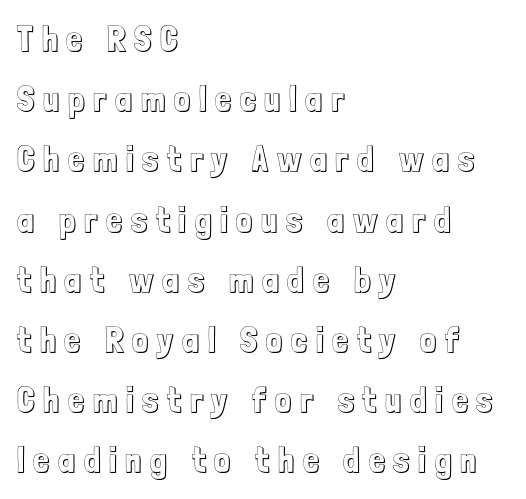
The image shows 35 px condensed type, upright; set left-aligned, line spacing 1.72x, unusually wide letter spacing (+0.26 em), not underlined; a medium x-height.
